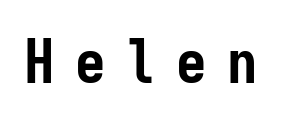
The image shows 61 px semibold, condensed sans-serif type, upright, monospaced; set unusually wide letter spacing (+0.33 em), not underlined; low stroke contrast and a medium x-height.
